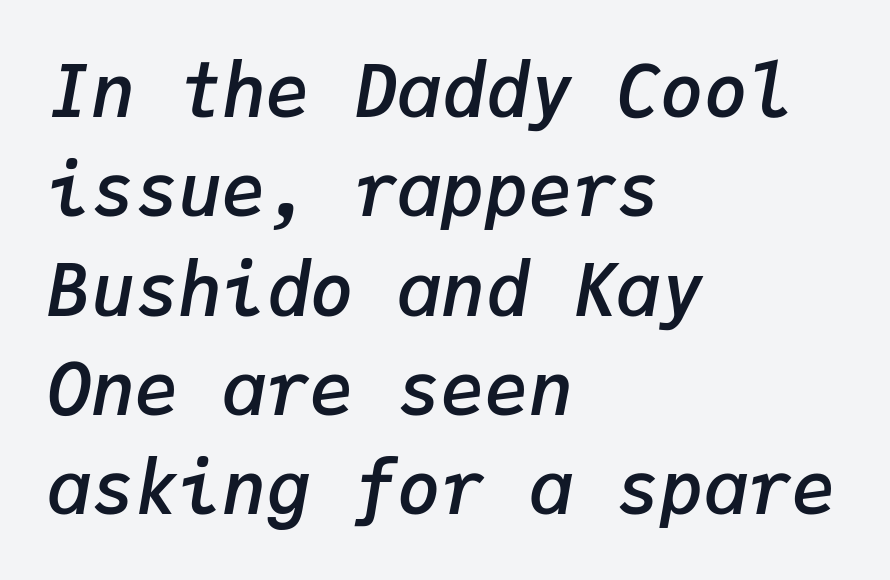
{"italic": "yes", "lean": "right", "slant_degrees": 9, "bold": "semi", "weight": "semibold", "width": "normal", "stroke_contrast": "low", "x_height": "medium", "monospaced": "yes", "underline": "no", "align": "left", "line_spacing": "normal", "line_spacing_ratio": 1.36, "letter_spacing": "normal", "letter_spacing_em": 0.0, "glyph_px": 73}
